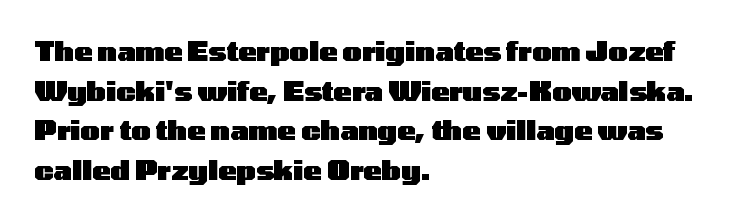
Q: Is the text bold? A: Yes.
Q: Is the text italic (slanted)? A: No, it is upright.
Q: Is the text underlined? A: No.
Q: How is the paragraph aligned? A: Left-aligned.
Q: Is the spacing between letters normal or unusually wide? A: Normal.
Q: Is the spacing between lines tight, normal or loose? A: Normal.
